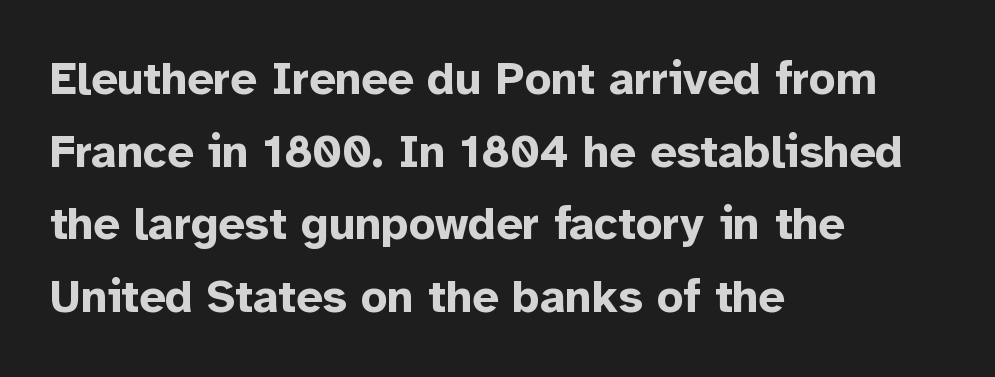
The image shows 46 px bold sans-serif type, upright; set left-aligned, normal line spacing (1.58x), normal letter spacing, not underlined; low stroke contrast and a medium x-height.
